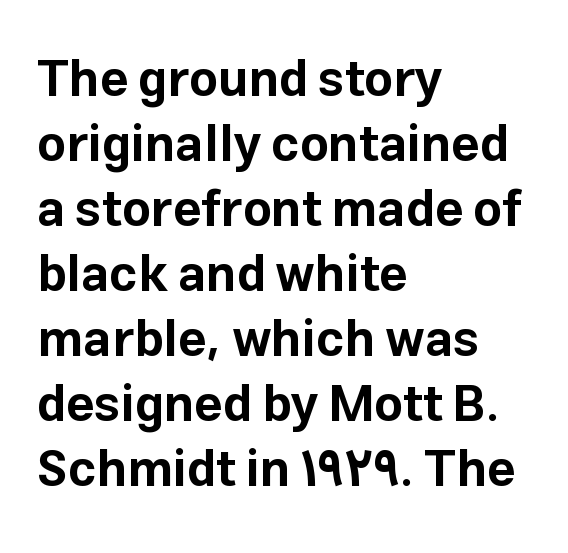
Q: Is the text bold? A: Yes.
Q: Is the text italic (slanted)? A: No, it is upright.
Q: Is the typeface a serif or a sans-serif typeface? A: Sans-serif.
Q: Is the text underlined? A: No.
Q: How is the paragraph aligned? A: Left-aligned.
Q: Is the spacing between letters normal or unusually wide? A: Normal.
Q: Is the spacing between lines tight, normal or loose? A: Normal.
Q: Width (condensed, normal, or wide)? A: Normal.
Q: Stroke contrast? A: Low.
Q: x-height? A: Medium.
Q: Monospaced? A: No.
